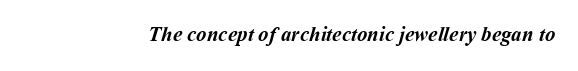
The image shows 21 px bold type; set normal letter spacing, not underlined.
